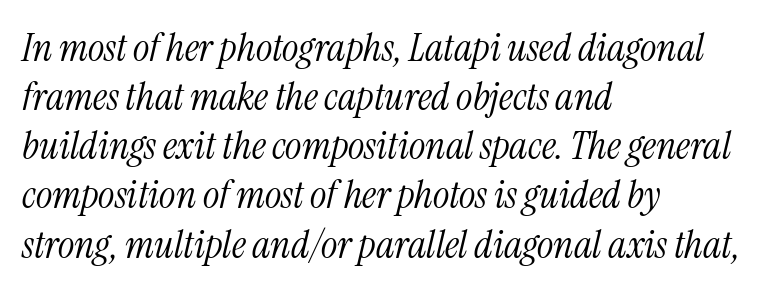
Q: Is the text bold? A: No.
Q: Is the text italic (slanted)? A: Yes, it leans right by about 13 degrees.
Q: Is the typeface a serif or a sans-serif typeface? A: Serif.
Q: Is the text underlined? A: No.
Q: How is the paragraph aligned? A: Left-aligned.
Q: Is the spacing between letters normal or unusually wide? A: Normal.
Q: Is the spacing between lines tight, normal or loose? A: Normal.
Q: Width (condensed, normal, or wide)? A: Condensed.
Q: Stroke contrast? A: Medium.
Q: x-height? A: Medium.
Q: Monospaced? A: No.
